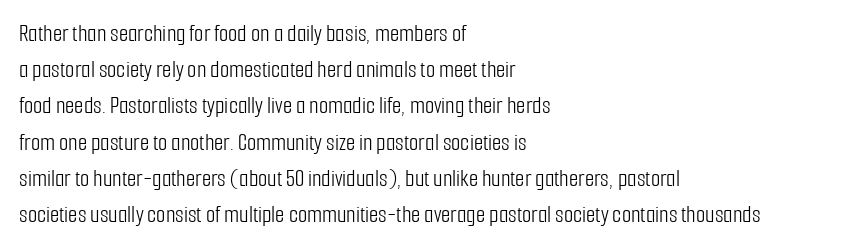
Default kerning and tracking; the words read as compact shapes. Tall strokes in this sample are plumb rather than angled. This rendering uses left alignment, leaving the right contour irregular. Students, observe: this is what conventionally led text looks like. Each stroke keeps to a modest, everyday thickness or less. Honestly, there is no underline to notice here at all.
